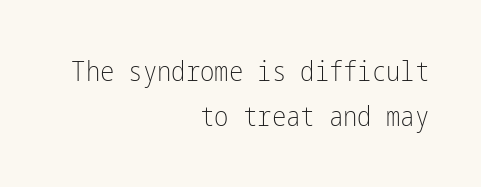
Q: Is the text bold? A: No.
Q: Is the text italic (slanted)? A: No, it is upright.
Q: Is the text underlined? A: No.
Q: How is the paragraph aligned? A: Right-aligned.
Q: Is the spacing between letters normal or unusually wide? A: Normal.
Q: Is the spacing between lines tight, normal or loose? A: Normal.
